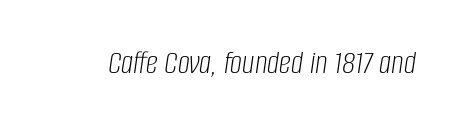
The image shows 34 px light, condensed type, italic (leaning right); set normal letter spacing, not underlined; low stroke contrast and a large x-height.
